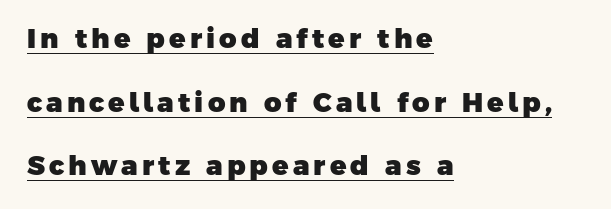
{"bold": "yes", "underline": "yes", "align": "left", "line_spacing": "loose", "line_spacing_ratio": 2.36, "glyph_px": 27}
